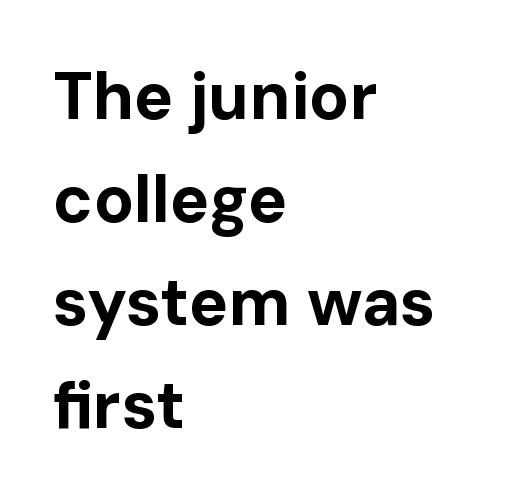
Q: Is the text bold? A: Yes.
Q: Is the text italic (slanted)? A: No, it is upright.
Q: Is the typeface a serif or a sans-serif typeface? A: Sans-serif.
Q: Is the text underlined? A: No.
Q: How is the paragraph aligned? A: Left-aligned.
Q: Is the spacing between letters normal or unusually wide? A: Normal.
Q: Is the spacing between lines tight, normal or loose? A: Normal.
Q: Width (condensed, normal, or wide)? A: Normal.
Q: Stroke contrast? A: Low.
Q: x-height? A: Medium.
Q: Monospaced? A: No.
